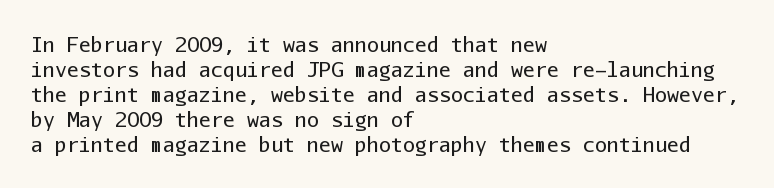
Q: Is the text bold? A: No.
Q: Is the text italic (slanted)? A: No, it is upright.
Q: Is the text underlined? A: No.
Q: How is the paragraph aligned? A: Left-aligned.
Q: Is the spacing between letters normal or unusually wide? A: Normal.
Q: Is the spacing between lines tight, normal or loose? A: Normal.
